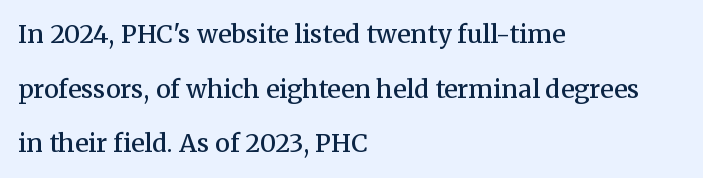
{"italic": "no", "bold": "semi", "underline": "no", "align": "left", "line_spacing": "loose", "line_spacing_ratio": 2.19, "letter_spacing": "normal", "letter_spacing_em": 0.0, "glyph_px": 25}
